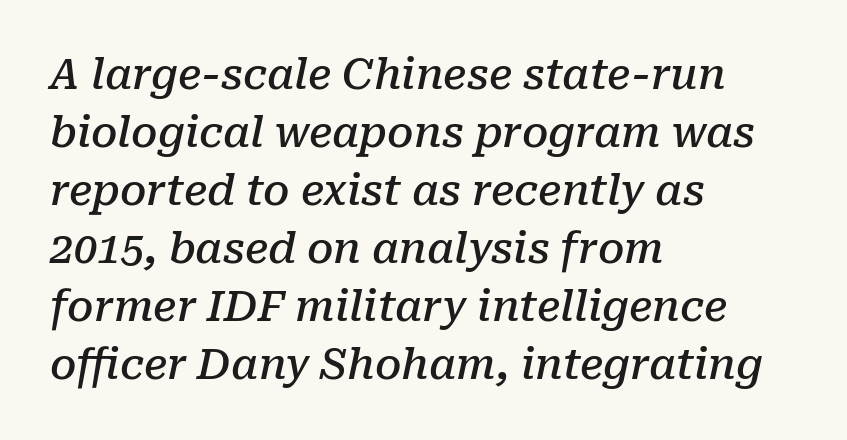
The image shows 42 px semibold serif type, italic (leaning right); set left-aligned, normal line spacing (1.38x), normal letter spacing, not underlined; low stroke contrast and a medium x-height.
